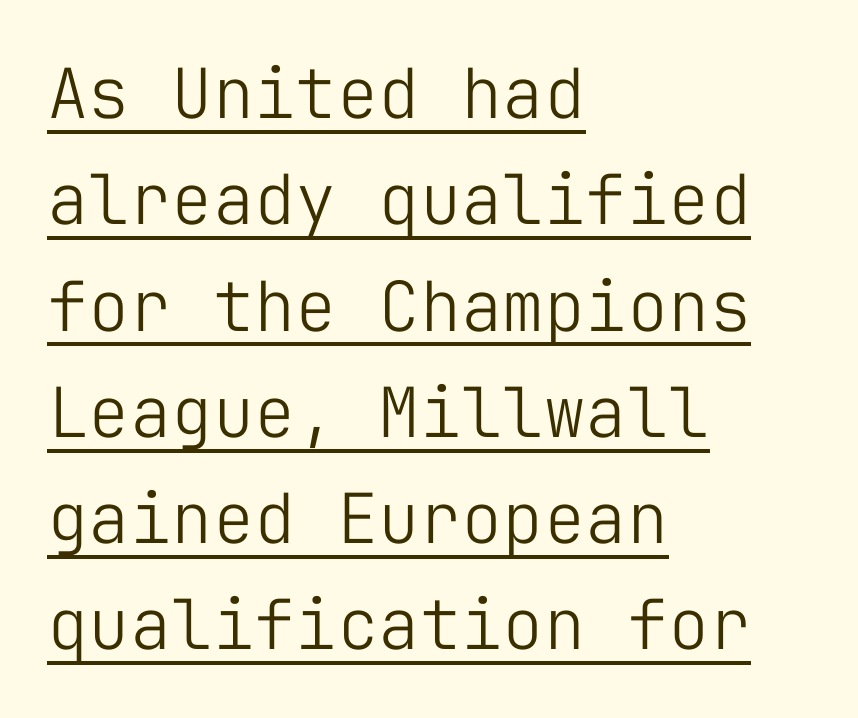
The image shows 69 px light sans-serif type, upright, monospaced; set left-aligned, normal line spacing (1.54x), normal letter spacing, underlined; low stroke contrast and a medium x-height.
